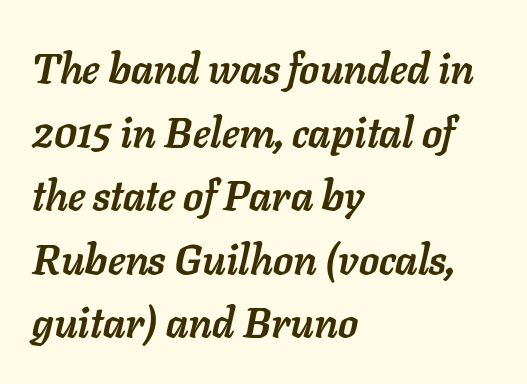
{"italic": "yes", "lean": "right", "slant_degrees": 11, "bold": "yes", "weight": "semibold", "width": "normal", "stroke_contrast": "low", "x_height": "medium", "monospaced": "no", "underline": "no", "align": "left", "line_spacing": "normal", "line_spacing_ratio": 1.55, "letter_spacing": "normal", "letter_spacing_em": 0.0, "glyph_px": 41}
